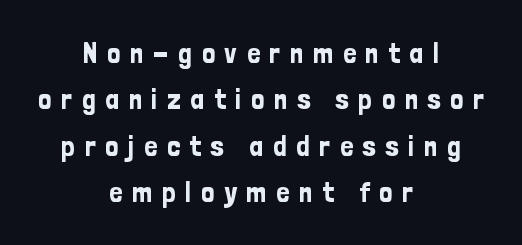
Q: Is the text italic (slanted)? A: No, it is upright.
Q: Is the typeface a serif or a sans-serif typeface? A: Sans-serif.
Q: Is the text underlined? A: No.
Q: How is the paragraph aligned? A: Centered.
Q: Is the spacing between letters normal or unusually wide? A: Unusually wide.
Q: Is the spacing between lines tight, normal or loose? A: Normal.
Q: Width (condensed, normal, or wide)? A: Condensed.
Q: Stroke contrast? A: Low.
Q: x-height? A: Medium.
Q: Monospaced? A: No.
